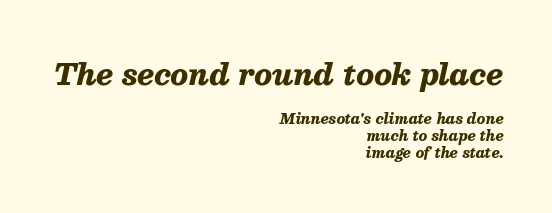
Q: Is the text bold? A: Yes.
Q: Is the text italic (slanted)? A: Yes, it leans right by about 13 degrees.
Q: Is the text underlined? A: No.
Q: How is the paragraph aligned? A: Right-aligned.
Q: Is the spacing between letters normal or unusually wide? A: Normal.
Q: Which block of text is set in a larger size, the first (top) or the second (bottom)? A: The first (top) one.
Q: Width (condensed, normal, or wide)? A: Normal.
Q: Stroke contrast? A: Medium.
Q: x-height? A: Medium.
Q: Monospaced? A: No.
